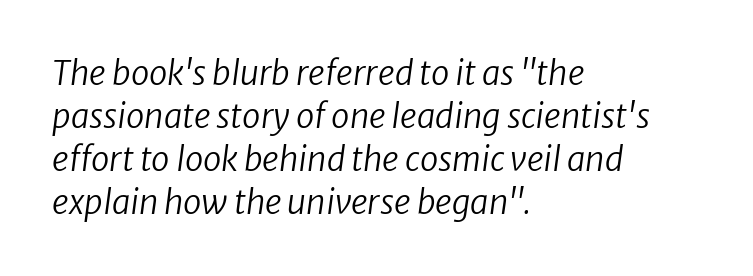
Q: Is the text bold? A: No.
Q: Is the text italic (slanted)? A: Yes, it leans right by about 8 degrees.
Q: Is the text underlined? A: No.
Q: How is the paragraph aligned? A: Left-aligned.
Q: Is the spacing between letters normal or unusually wide? A: Normal.
Q: Is the spacing between lines tight, normal or loose? A: Normal.
Q: Width (condensed, normal, or wide)? A: Normal.
Q: Stroke contrast? A: Low.
Q: x-height? A: Medium.
Q: Monospaced? A: No.
